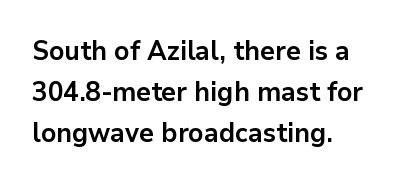
Q: Is the text bold? A: Yes.
Q: Is the text italic (slanted)? A: No, it is upright.
Q: Is the text underlined? A: No.
Q: How is the paragraph aligned? A: Left-aligned.
Q: Is the spacing between letters normal or unusually wide? A: Normal.
Q: Is the spacing between lines tight, normal or loose? A: Normal.
